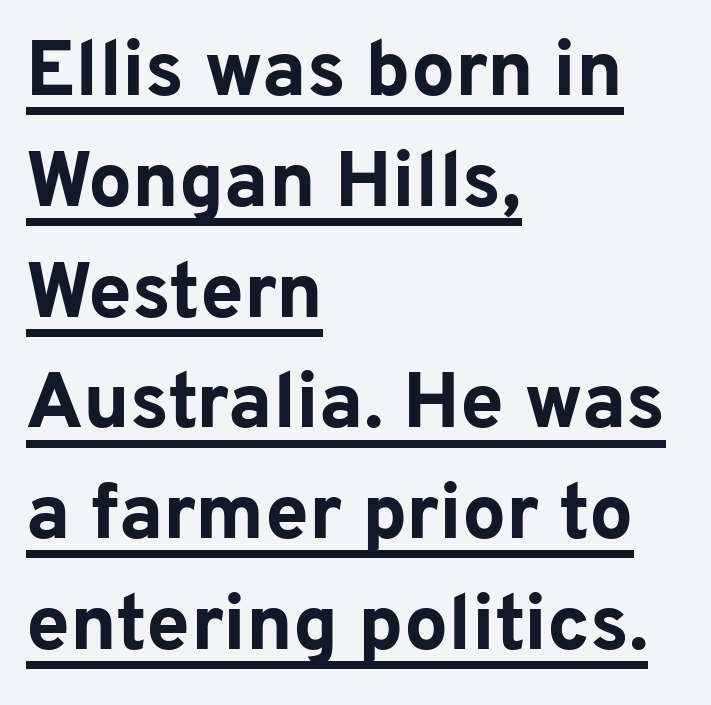
All the whitespace from short lines collects on the right. This sample has the flowing, uneven cadence of proportional lettering. The letterforms sit shoulder to shoulder at normal distance. Weight: bold. Each line of the rendering has a horizontal stroke beneath the glyphs.
